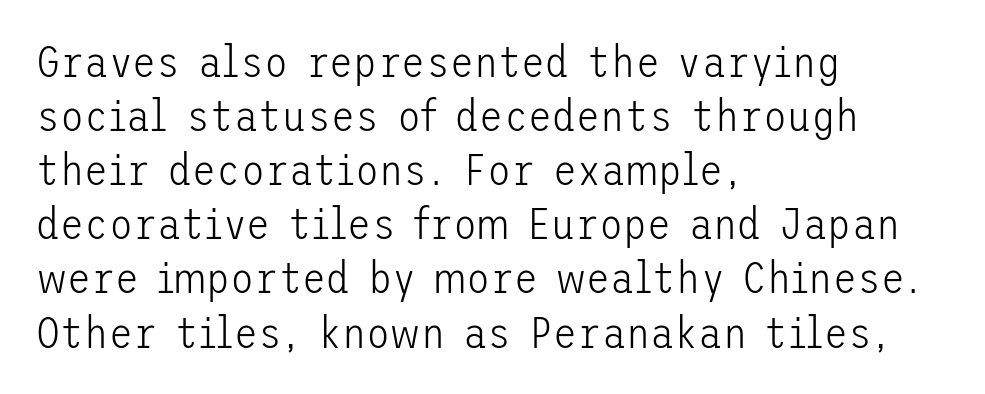
Tracking value appears to be zero — textbook default spacing. Italic? Not at all — the glyphs are vertical. All the whitespace from short lines collects on the right. Stroke mass is kept to a normal reading level or below. The designer went with a sans here, leaving each stem footless.
